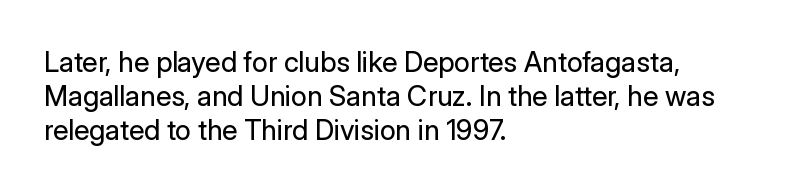
The image shows 28 px regular-weight sans-serif type, upright; set left-aligned, line spacing 1.21x, normal letter spacing, not underlined; low stroke contrast and a medium x-height.
